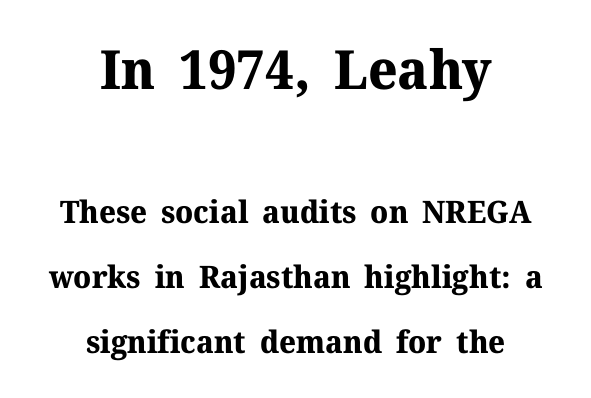
{"serif": "yes", "italic": "no", "bold": "yes", "weight": "bold", "width": "normal", "stroke_contrast": "medium", "x_height": "medium", "monospaced": "no", "underline": "no", "align": "center", "line_spacing": "loose", "line_spacing_ratio": 2.1, "letter_spacing": "normal", "letter_spacing_em": 0.0, "larger_block": "first", "size_ratio": 1.74, "glyph_px": 54}
